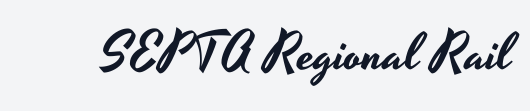
The image shows 52 px wide sans-serif type; set normal letter spacing, not underlined; low stroke contrast and a small x-height.
